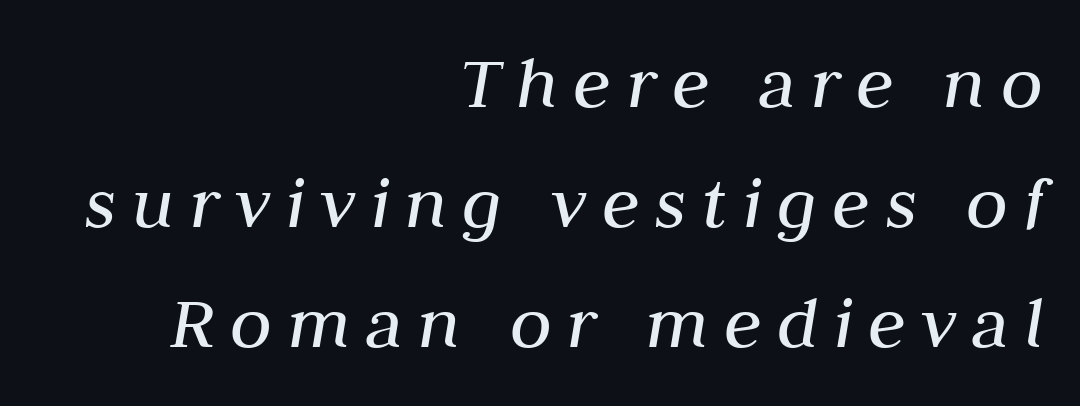
{"italic": "yes", "lean": "right", "slant_degrees": 10, "bold": "no", "weight": "regular", "width": "normal", "stroke_contrast": "medium", "x_height": "medium", "monospaced": "no", "underline": "no", "align": "right", "line_spacing": "normal", "line_spacing_ratio": 1.56, "letter_spacing": "wide", "letter_spacing_em": 0.2, "glyph_px": 77}
